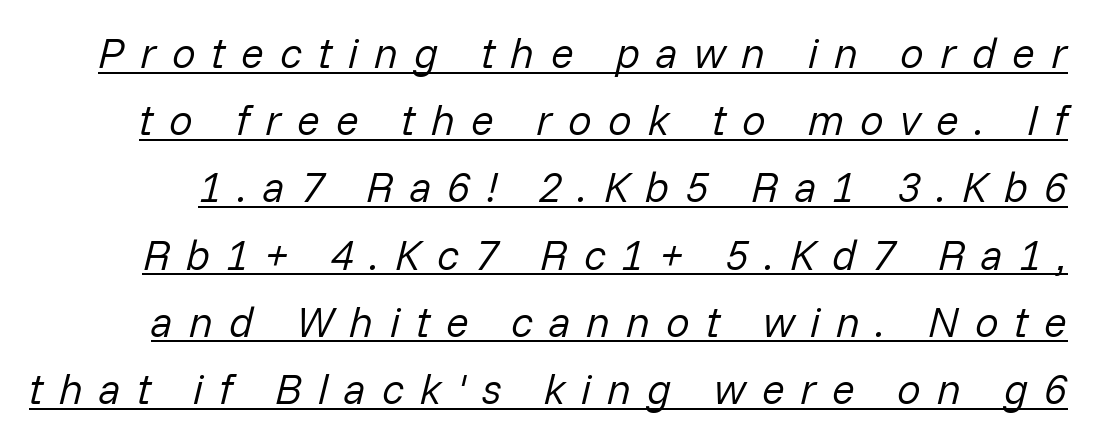
{"italic": "yes", "lean": "right", "slant_degrees": 14, "bold": "no", "weight": "regular", "width": "normal", "stroke_contrast": "low", "x_height": "medium", "monospaced": "no", "underline": "yes", "line_spacing": "normal", "line_spacing_ratio": 1.6, "letter_spacing": "wide", "letter_spacing_em": 0.38, "glyph_px": 42}
